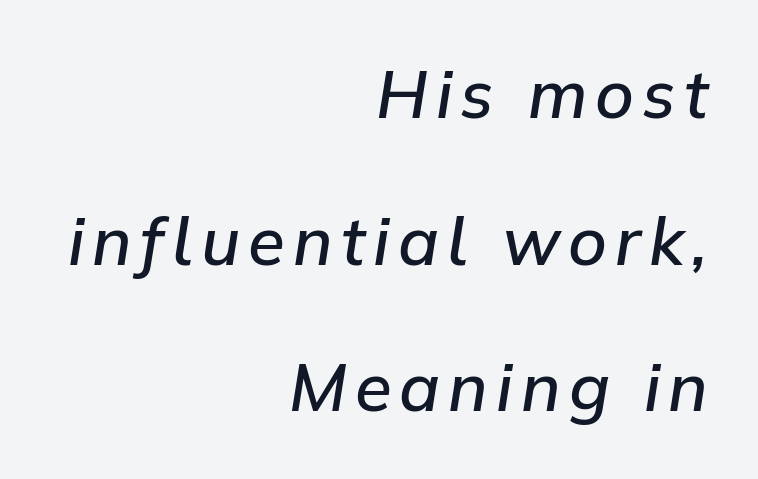
Q: Is the text bold? A: Semi-bold.
Q: Is the text italic (slanted)? A: Yes, it leans right by about 9 degrees.
Q: Is the text underlined? A: No.
Q: How is the paragraph aligned? A: Right-aligned.
Q: Is the spacing between lines tight, normal or loose? A: Loose.
Q: Width (condensed, normal, or wide)? A: Normal.
Q: Stroke contrast? A: Low.
Q: x-height? A: Medium.
Q: Monospaced? A: No.
